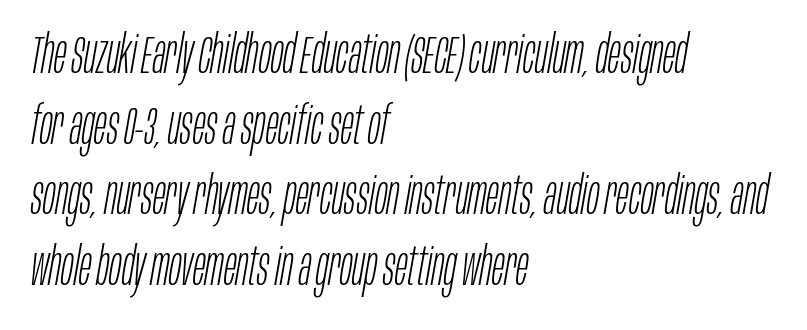
The image shows 52 px light, condensed type, italic (leaning right); set left-aligned, normal line spacing (1.36x), normal letter spacing, not underlined; low stroke contrast and a large x-height.
